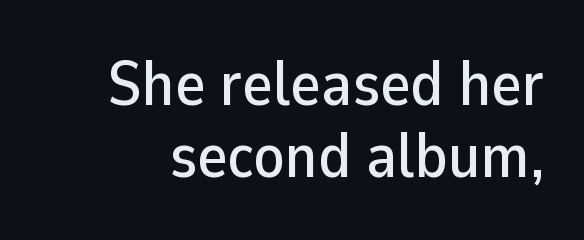
Q: Is the text italic (slanted)? A: No, it is upright.
Q: Is the typeface a serif or a sans-serif typeface? A: Sans-serif.
Q: Is the text underlined? A: No.
Q: Is the spacing between letters normal or unusually wide? A: Normal.
Q: Is the spacing between lines tight, normal or loose? A: Tight.
Q: Width (condensed, normal, or wide)? A: Normal.
Q: Stroke contrast? A: Low.
Q: x-height? A: Medium.
Q: Monospaced? A: No.
